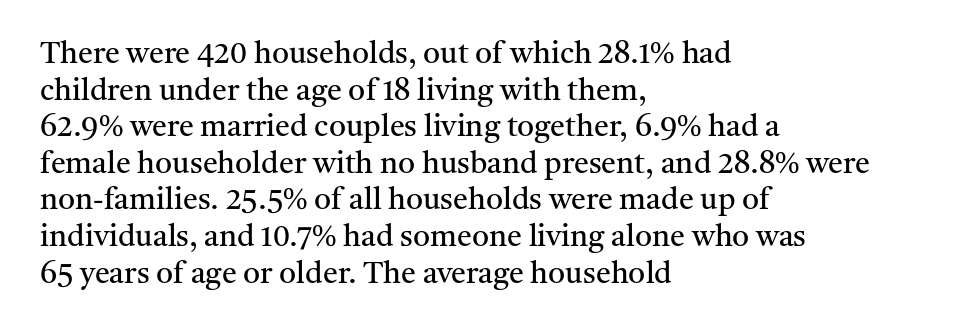
The image shows 30 px regular-weight serif type, upright; set left-aligned, line spacing 1.22x, normal letter spacing, not underlined; medium stroke contrast and a medium x-height.
